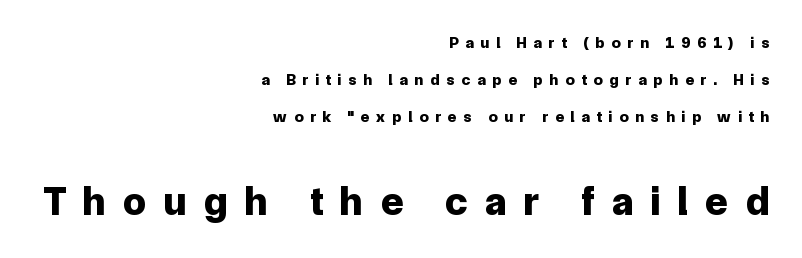
Q: Is the text bold? A: Yes.
Q: Is the text italic (slanted)? A: No, it is upright.
Q: Is the typeface a serif or a sans-serif typeface? A: Sans-serif.
Q: Is the text underlined? A: No.
Q: How is the paragraph aligned? A: Right-aligned.
Q: Is the spacing between letters normal or unusually wide? A: Unusually wide.
Q: Is the spacing between lines tight, normal or loose? A: Loose.
Q: Which block of text is set in a larger size, the first (top) or the second (bottom)? A: The second (bottom) one.
Q: Width (condensed, normal, or wide)? A: Normal.
Q: Stroke contrast? A: Low.
Q: x-height? A: Medium.
Q: Monospaced? A: No.
